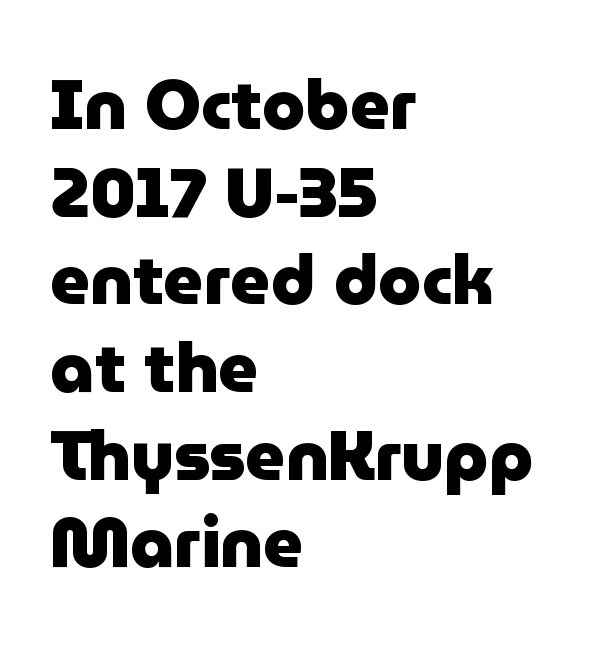
{"serif": "no", "italic": "no", "bold": "yes", "weight": "heavy", "width": "normal", "stroke_contrast": "low", "x_height": "medium", "monospaced": "no", "underline": "no", "align": "left", "line_spacing": "normal", "line_spacing_ratio": 1.27, "letter_spacing": "normal", "letter_spacing_em": 0.0, "glyph_px": 69}
